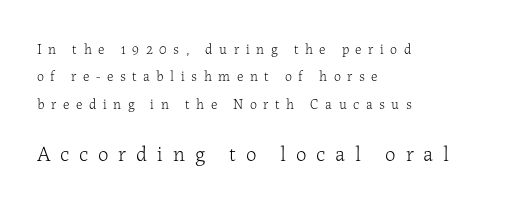
{"italic": "no", "bold": "no", "underline": "no", "align": "left", "line_spacing": "loose", "line_spacing_ratio": 1.95, "letter_spacing": "wide", "letter_spacing_em": 0.47, "larger_block": "second", "size_ratio": 1.5, "glyph_px": 21}
